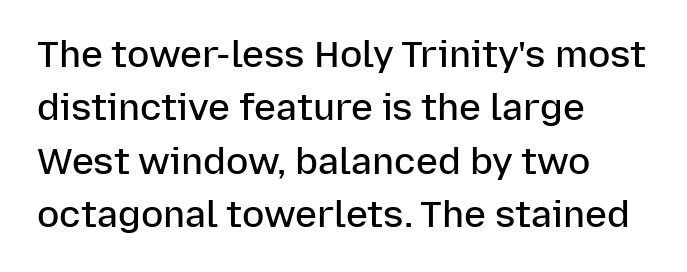
Q: Is the text bold? A: Semi-bold.
Q: Is the text italic (slanted)? A: No, it is upright.
Q: Is the typeface a serif or a sans-serif typeface? A: Sans-serif.
Q: Is the text underlined? A: No.
Q: How is the paragraph aligned? A: Left-aligned.
Q: Is the spacing between letters normal or unusually wide? A: Normal.
Q: Is the spacing between lines tight, normal or loose? A: Normal.
Q: Width (condensed, normal, or wide)? A: Normal.
Q: Stroke contrast? A: Low.
Q: x-height? A: Medium.
Q: Monospaced? A: No.
